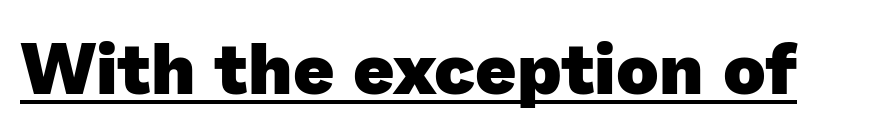
{"serif": "no", "bold": "yes", "weight": "heavy", "width": "normal", "stroke_contrast": "low", "x_height": "medium", "monospaced": "no", "underline": "yes", "letter_spacing": "normal", "letter_spacing_em": 0.0, "glyph_px": 72}
